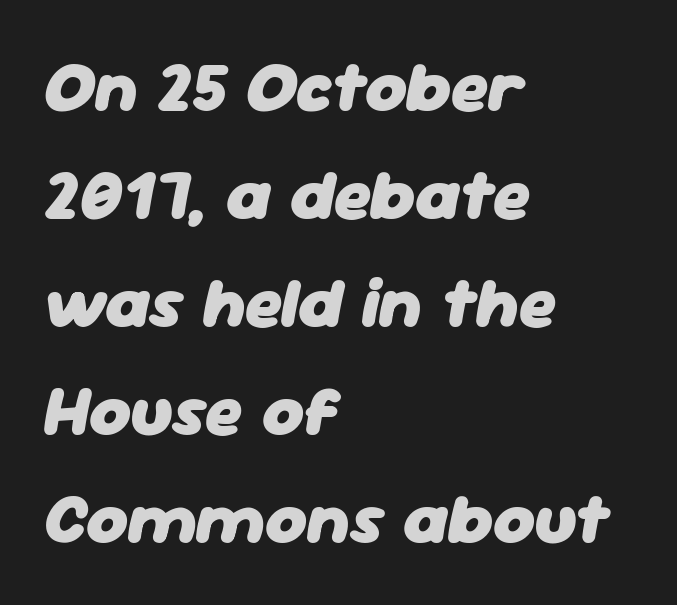
The image shows 71 px heavy type, italic (leaning right); set left-aligned, normal line spacing (1.52x), normal letter spacing, not underlined; low stroke contrast and a medium x-height.
